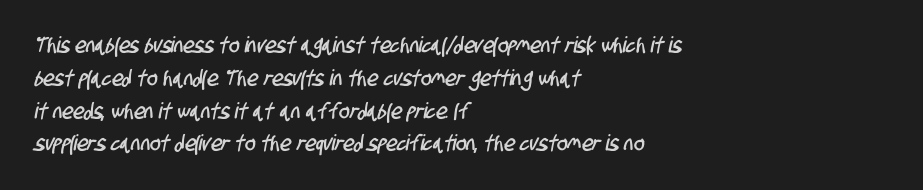
The image shows 22 px text type; set left-aligned, normal line spacing (1.49x), normal letter spacing, not underlined.
